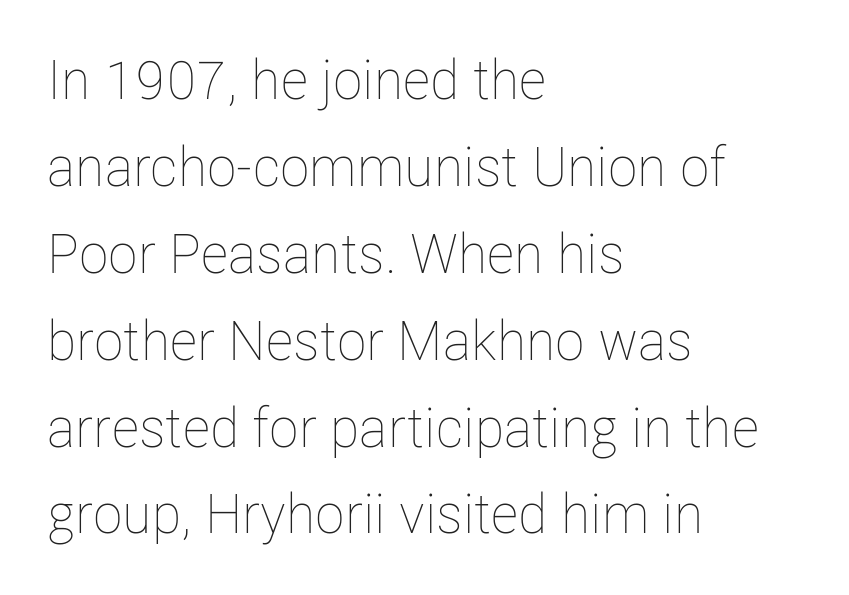
{"italic": "no", "bold": "no", "weight": "thin", "width": "condensed", "stroke_contrast": "low", "x_height": "medium", "monospaced": "no", "underline": "no", "align": "left", "line_spacing": "normal", "line_spacing_ratio": 1.58, "letter_spacing": "normal", "letter_spacing_em": 0.0, "glyph_px": 55}
